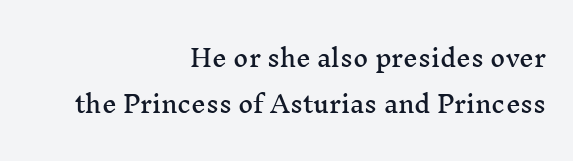
The typography opts for an upright posture over an oblique one. The letters sit at their default tracking, neither squeezed nor spread. Underline: absent. Which margin do the lines hug? The right one — the left edge is uneven. Each new line begins a long way beneath the previous one.
